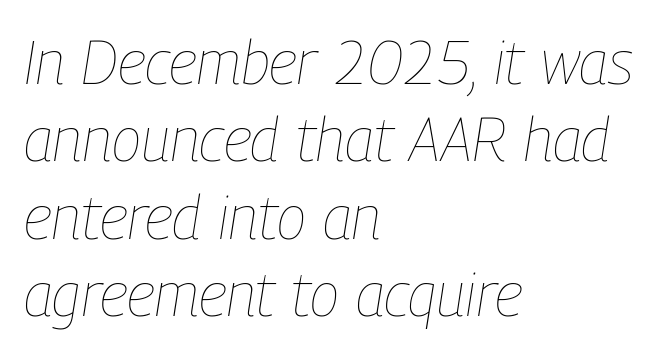
The image shows 61 px thin, condensed type, italic (leaning right); set left-aligned, normal line spacing (1.27x), normal letter spacing, not underlined; low stroke contrast and a medium x-height.
